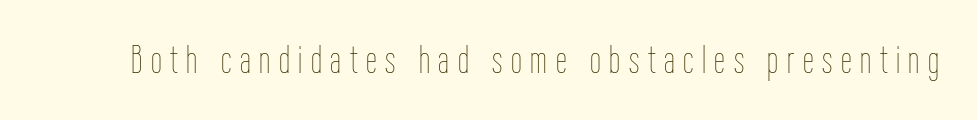
Q: Is the text bold? A: No.
Q: Is the text italic (slanted)? A: No, it is upright.
Q: Is the text underlined? A: No.
Q: Is the spacing between letters normal or unusually wide? A: Unusually wide.
Q: Width (condensed, normal, or wide)? A: Condensed.
Q: Stroke contrast? A: Low.
Q: x-height? A: Medium.
Q: Monospaced? A: No.
